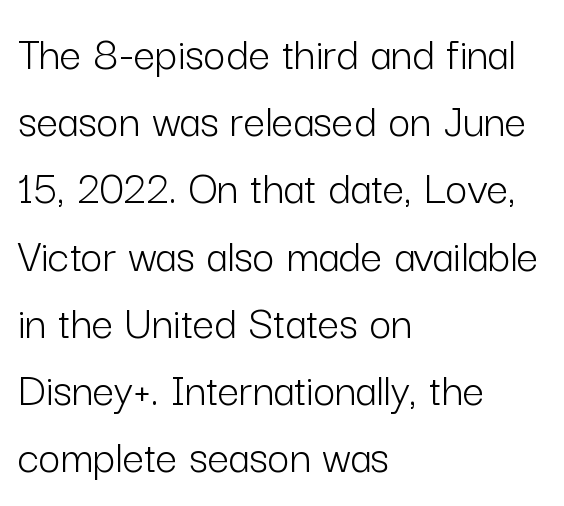
{"serif": "no", "italic": "no", "bold": "no", "weight": "light", "width": "normal", "stroke_contrast": "low", "x_height": "medium", "monospaced": "no", "underline": "no", "align": "left", "line_spacing": "normal", "line_spacing_ratio": 1.4, "letter_spacing": "normal", "letter_spacing_em": 0.0, "glyph_px": 48}
